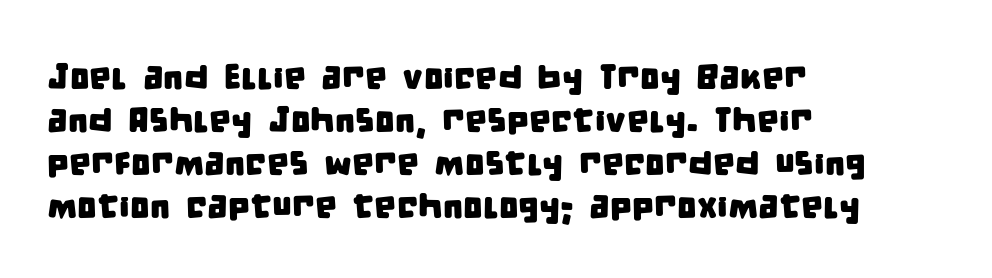
The image shows 35 px condensed sans-serif type; set left-aligned, line spacing 1.23x, normal letter spacing, not underlined; low stroke contrast and a large x-height.
